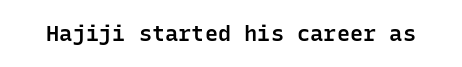
The image shows 22 px text type, upright; set normal letter spacing, not underlined.
